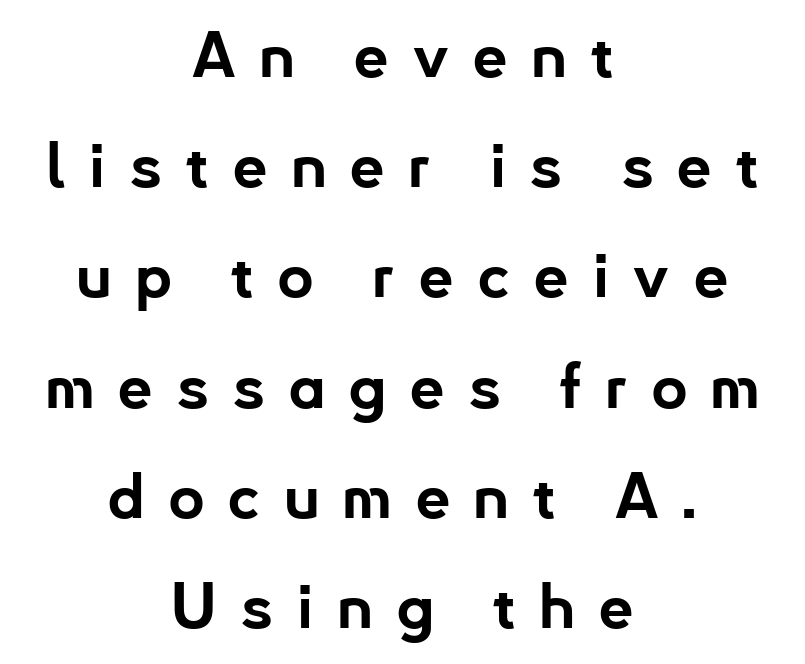
{"serif": "no", "italic": "no", "bold": "yes", "weight": "bold", "width": "normal", "stroke_contrast": "low", "x_height": "small", "monospaced": "no", "underline": "no", "align": "center", "line_spacing_ratio": 1.75, "letter_spacing": "wide", "letter_spacing_em": 0.36, "glyph_px": 63}
